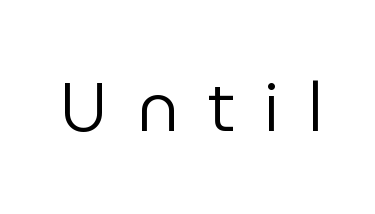
The image shows 69 px regular-weight sans-serif type, upright; set unusually wide letter spacing (+0.41 em), not underlined; low stroke contrast and a medium x-height.
